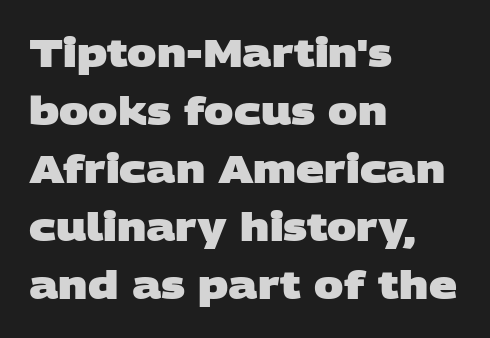
The image shows 39 px heavy, wide sans-serif type; set left-aligned, normal line spacing (1.49x), normal letter spacing, not underlined; low stroke contrast and a large x-height.
